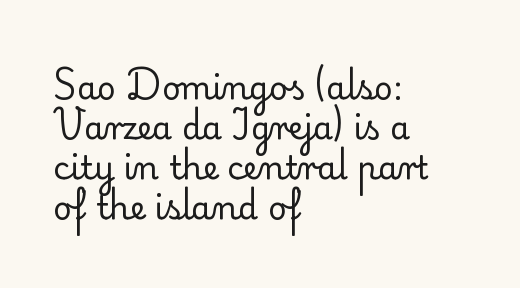
Q: Is the text bold? A: No.
Q: Is the text italic (slanted)? A: No, it is upright.
Q: Is the typeface a serif or a sans-serif typeface? A: Serif.
Q: Is the text underlined? A: No.
Q: How is the paragraph aligned? A: Left-aligned.
Q: Is the spacing between letters normal or unusually wide? A: Normal.
Q: Is the spacing between lines tight, normal or loose? A: Normal.
Q: Width (condensed, normal, or wide)? A: Normal.
Q: Stroke contrast? A: Low.
Q: x-height? A: Small.
Q: Monospaced? A: No.
